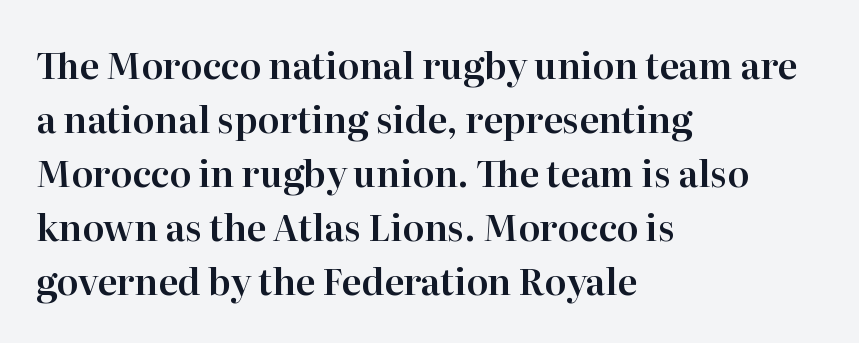
Each letter's strokes conclude with small projecting serifs. What's the leading like? Ordinary, nothing unusual. The paragraph shown leans on its left margin. This sample uses plain, unmodified letter spacing. Just letters on the line, the space beneath them empty.
